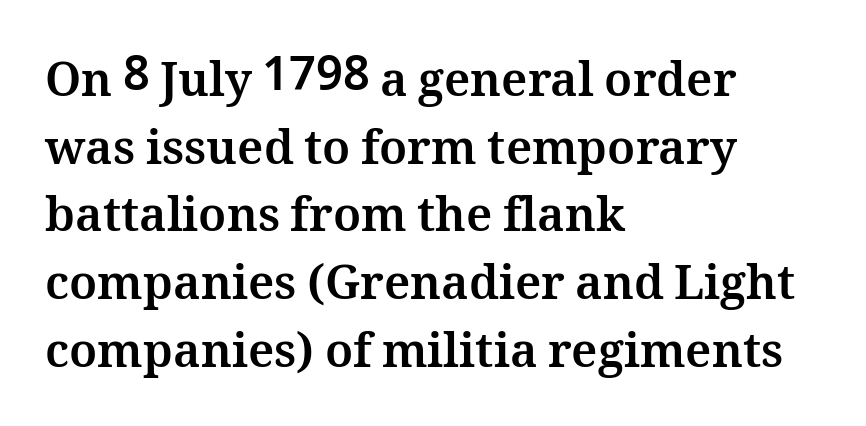
The image shows 47 px bold type, upright; set left-aligned, normal line spacing (1.44x), normal letter spacing, not underlined; medium stroke contrast and a medium x-height.
